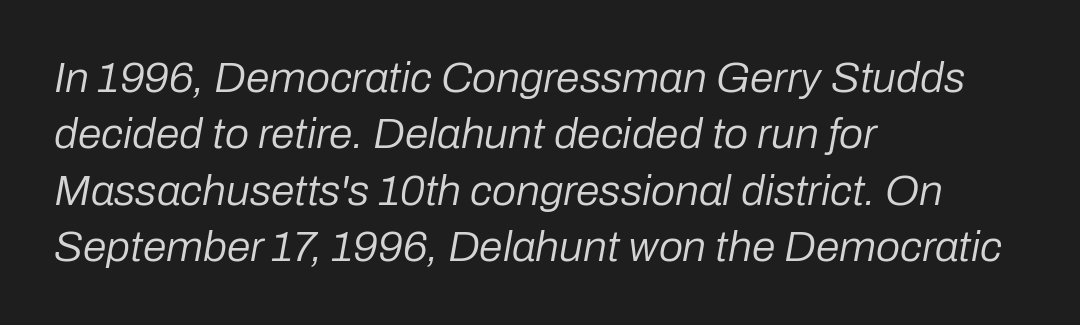
Q: Is the text bold? A: No.
Q: Is the text italic (slanted)? A: Yes, it leans right by about 10 degrees.
Q: Is the text underlined? A: No.
Q: How is the paragraph aligned? A: Left-aligned.
Q: Is the spacing between letters normal or unusually wide? A: Normal.
Q: Is the spacing between lines tight, normal or loose? A: Normal.
Q: Width (condensed, normal, or wide)? A: Normal.
Q: Stroke contrast? A: Low.
Q: x-height? A: Medium.
Q: Monospaced? A: No.
